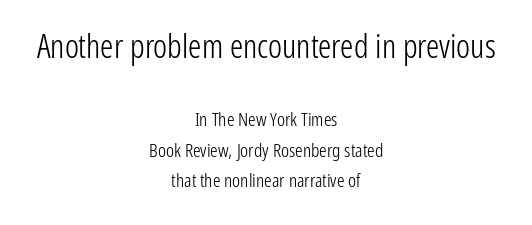
The image shows 33 px light, condensed sans-serif type, upright; set centered, normal line spacing (1.62x), normal letter spacing, not underlined; the first (top) block is 1.74x larger; low stroke contrast and a medium x-height.
